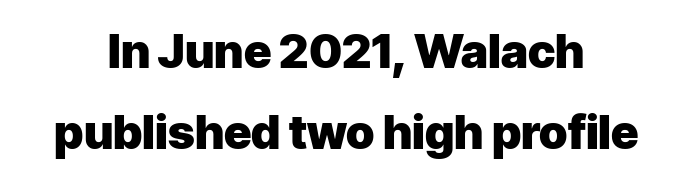
{"serif": "no", "italic": "no", "bold": "yes", "weight": "heavy", "width": "normal", "stroke_contrast": "low", "x_height": "medium", "monospaced": "no", "underline": "no", "align": "center", "line_spacing_ratio": 1.72, "letter_spacing": "normal", "letter_spacing_em": 0.0, "glyph_px": 47}
